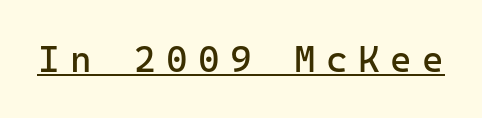
{"serif": "no", "italic": "no", "bold": "no", "weight": "regular", "width": "normal", "stroke_contrast": "low", "x_height": "medium", "monospaced": "yes", "underline": "yes", "letter_spacing": "wide", "letter_spacing_em": 0.28, "glyph_px": 37}
